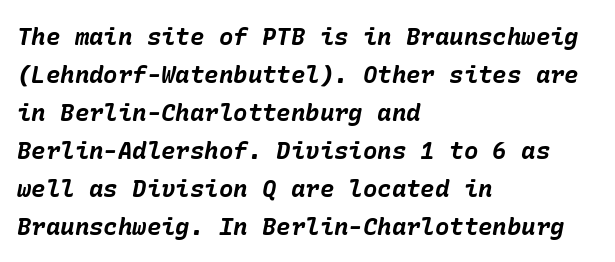
{"italic": "yes", "lean": "right", "slant_degrees": 10, "bold": "yes", "underline": "no", "align": "left", "line_spacing": "normal", "line_spacing_ratio": 1.58, "letter_spacing": "normal", "letter_spacing_em": 0.0, "glyph_px": 24}
